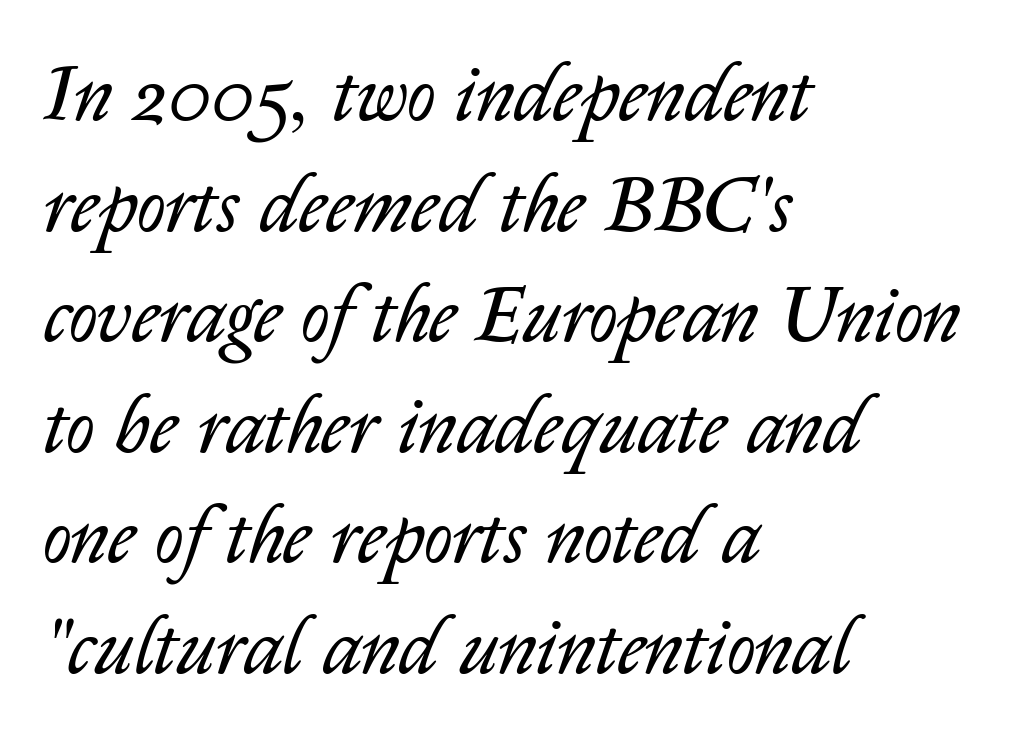
Honestly, the letter spacing is just normal — you wouldn't notice it. Weight class: somewhere from thin through regular. Vertical spacing — default. Underlining? Definitely not there. Note the varied advance widths — an 'i' is clearly narrower than an 'm'. You can tell it's italic because the verticals aren't actually vertical.
